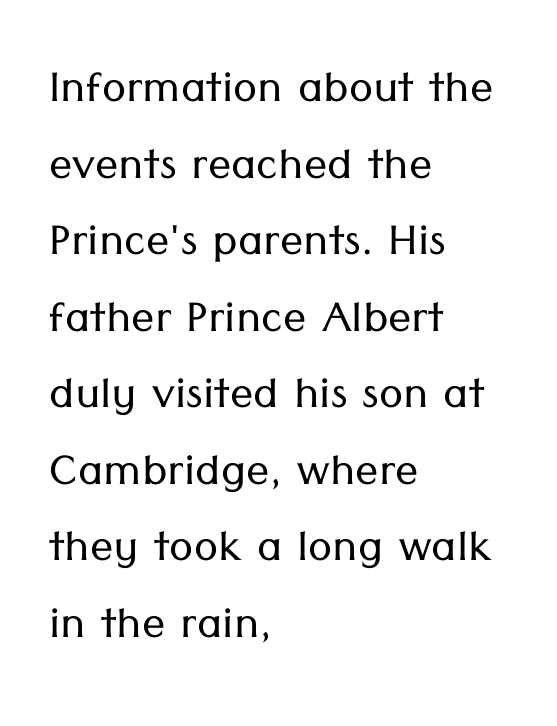
{"serif": "no", "italic": "no", "bold": "no", "weight": "light", "width": "normal", "stroke_contrast": "low", "x_height": "medium", "monospaced": "no", "underline": "no", "align": "left", "line_spacing": "normal", "line_spacing_ratio": 1.32, "letter_spacing": "normal", "letter_spacing_em": 0.0, "glyph_px": 58}
